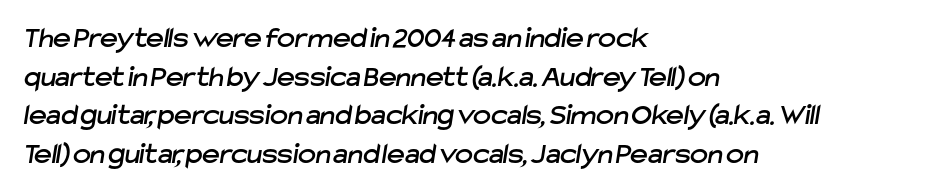
{"serif": "no", "width": "normal", "stroke_contrast": "low", "x_height": "medium", "monospaced": "no", "underline": "no", "align": "left", "line_spacing": "normal", "line_spacing_ratio": 1.29, "letter_spacing": "normal", "letter_spacing_em": 0.0, "glyph_px": 30}
